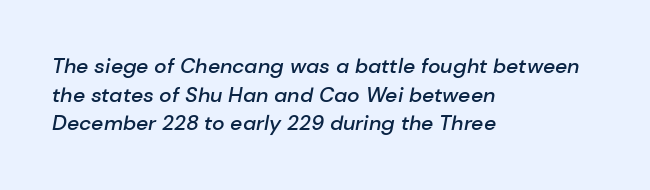
The vertical gap from one line to the next is medium. Glyph-to-glyph distance matches everyday printed text. Typographic density is moderately raised because the face is semibold. The setting favours the left margin, as ordinary paragraphs usually do.
